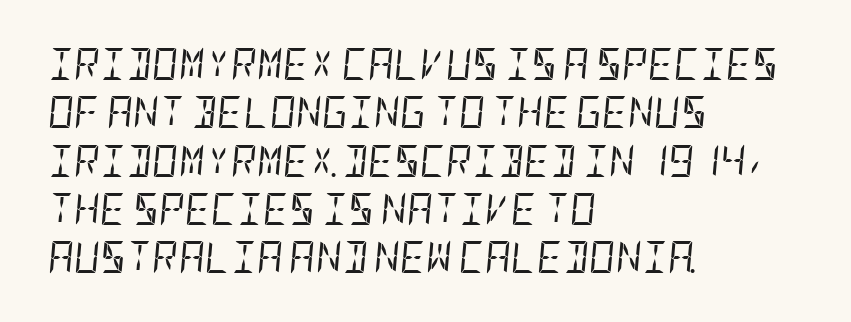
{"italic": "yes", "lean": "right", "slant_degrees": 5, "bold": "no", "weight": "regular", "width": "condensed", "stroke_contrast": "low", "x_height": "large", "underline": "no", "align": "left", "line_spacing": "normal", "line_spacing_ratio": 1.51, "letter_spacing": "normal", "letter_spacing_em": 0.0, "glyph_px": 32}
